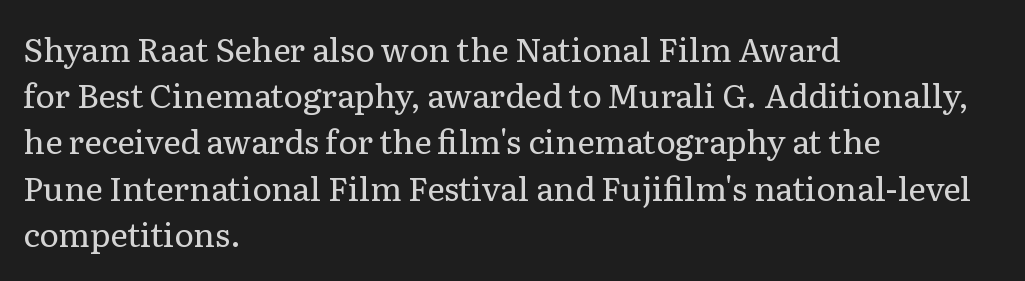
Q: Is the text bold? A: No.
Q: Is the text italic (slanted)? A: No, it is upright.
Q: Is the typeface a serif or a sans-serif typeface? A: Serif.
Q: Is the text underlined? A: No.
Q: How is the paragraph aligned? A: Left-aligned.
Q: Is the spacing between letters normal or unusually wide? A: Normal.
Q: Is the spacing between lines tight, normal or loose? A: Normal.
Q: Width (condensed, normal, or wide)? A: Normal.
Q: Stroke contrast? A: Low.
Q: x-height? A: Medium.
Q: Monospaced? A: No.
